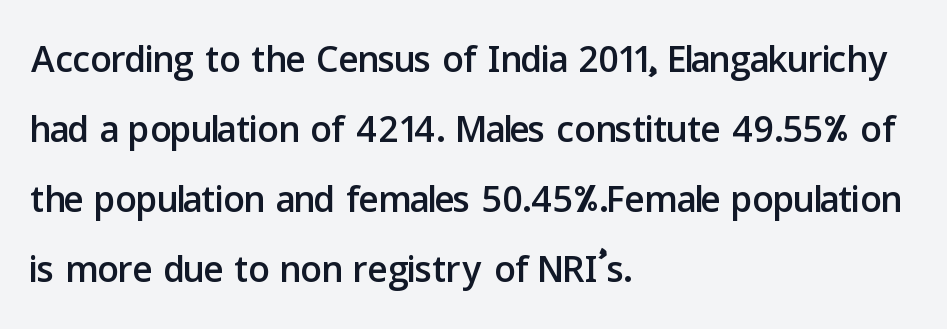
The passage is arranged the way most books set body copy — flush left. This sample uses plain, unmodified letter spacing. Think of a printed novel: that variable character pitch is what you see here. Quick note: not italic, upright. Nothing sits at the stroke ends, so this counts as sans-serif.
